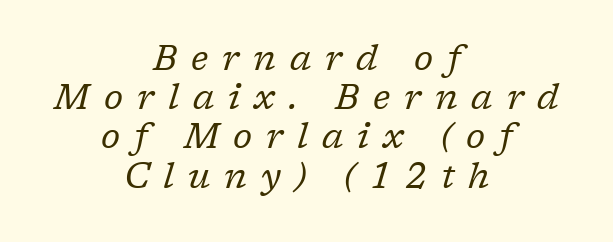
{"serif": "yes", "italic": "yes", "lean": "right", "slant_degrees": 17, "bold": "no", "weight": "regular", "width": "normal", "stroke_contrast": "low", "x_height": "medium", "monospaced": "no", "underline": "no", "align": "center", "line_spacing": "tight", "line_spacing_ratio": 1.12, "letter_spacing": "wide", "letter_spacing_em": 0.4, "glyph_px": 35}
